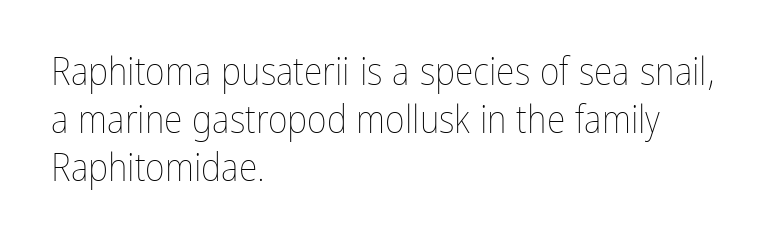
{"italic": "no", "bold": "no", "weight": "thin", "width": "condensed", "stroke_contrast": "low", "x_height": "medium", "monospaced": "no", "underline": "no", "align": "left", "line_spacing": "normal", "line_spacing_ratio": 1.26, "letter_spacing": "normal", "letter_spacing_em": 0.0, "glyph_px": 38}
